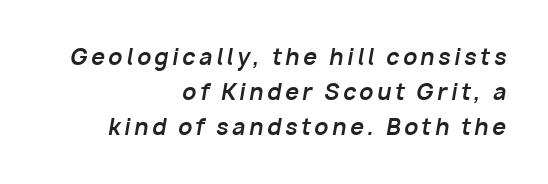
{"italic": "yes", "lean": "right", "slant_degrees": 10, "bold": "yes", "underline": "no", "align": "right", "line_spacing": "normal", "line_spacing_ratio": 1.6, "glyph_px": 22}
